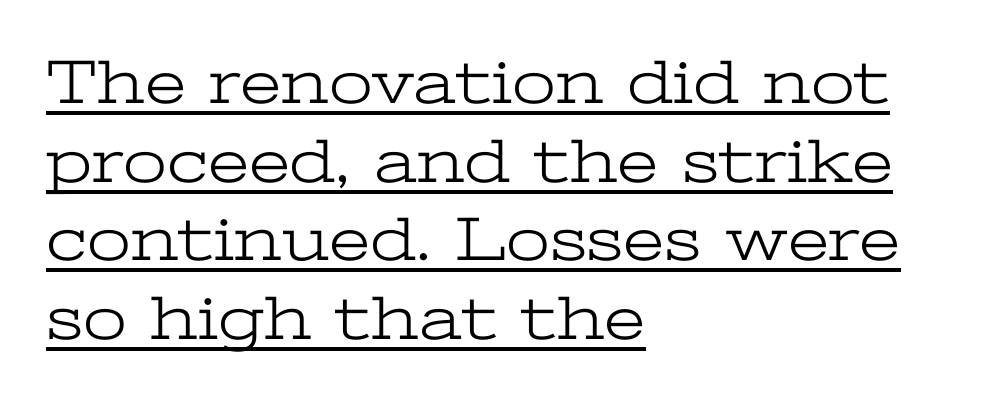
The image shows 63 px light, wide serif type, upright; set left-aligned, normal line spacing (1.25x), normal letter spacing, underlined; low stroke contrast and a medium x-height.
